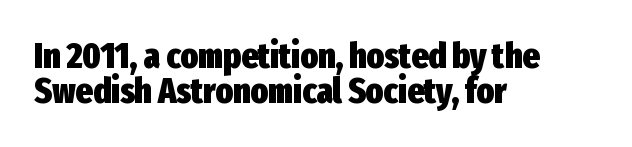
Every row of glyphs begins at an identical x-position on the left. If you drew a line through each stem, it would be perfectly vertical. Nobody touched the tracking dial on this one. This rendering features lettering with no underline. The block of text is dense from top to bottom, with scant space between rows.
